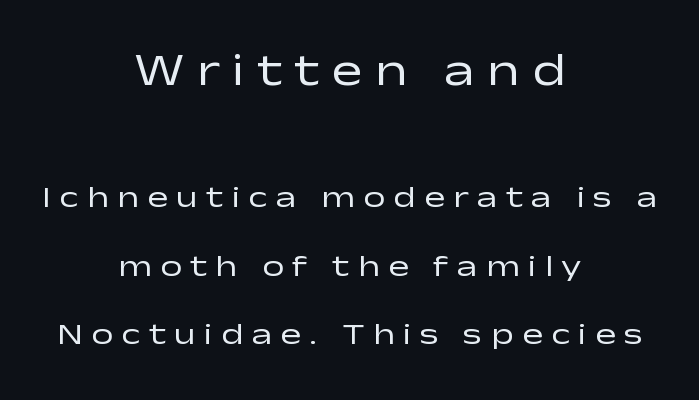
Q: Is the text bold? A: No.
Q: Is the text italic (slanted)? A: No, it is upright.
Q: Is the typeface a serif or a sans-serif typeface? A: Sans-serif.
Q: Is the text underlined? A: No.
Q: How is the paragraph aligned? A: Centered.
Q: Is the spacing between letters normal or unusually wide? A: Unusually wide.
Q: Is the spacing between lines tight, normal or loose? A: Loose.
Q: Which block of text is set in a larger size, the first (top) or the second (bottom)? A: The first (top) one.
Q: Width (condensed, normal, or wide)? A: Wide.
Q: Stroke contrast? A: Low.
Q: x-height? A: Medium.
Q: Monospaced? A: No.
